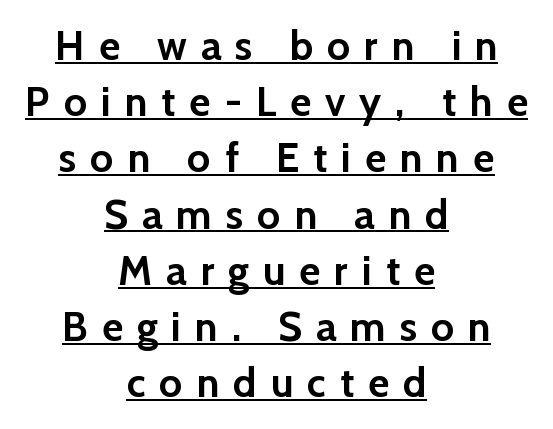
{"serif": "no", "italic": "no", "bold": "yes", "weight": "semibold", "width": "normal", "stroke_contrast": "low", "x_height": "medium", "monospaced": "no", "underline": "yes", "align": "center", "line_spacing": "normal", "line_spacing_ratio": 1.37, "letter_spacing": "wide", "letter_spacing_em": 0.34, "glyph_px": 41}
